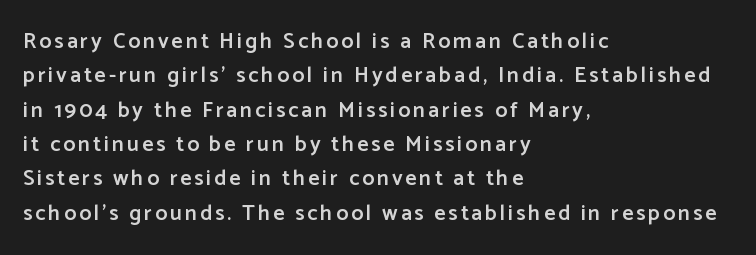
The image shows 22 px text type, upright; set left-aligned, normal line spacing (1.56x), not underlined.
